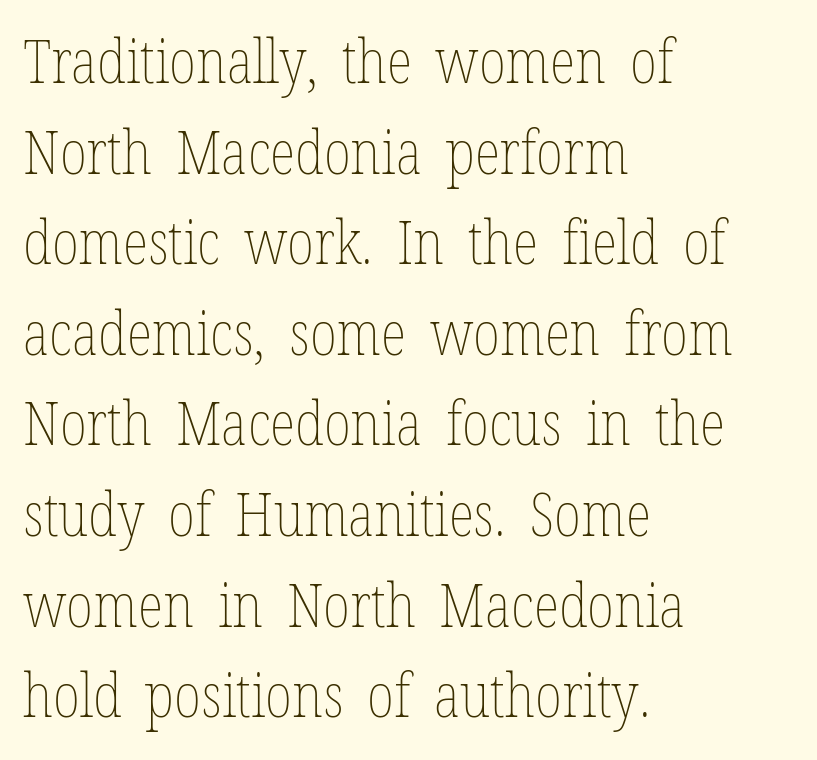
Q: Is the text bold? A: No.
Q: Is the text italic (slanted)? A: No, it is upright.
Q: Is the text underlined? A: No.
Q: How is the paragraph aligned? A: Left-aligned.
Q: Is the spacing between letters normal or unusually wide? A: Normal.
Q: Is the spacing between lines tight, normal or loose? A: Normal.
Q: Width (condensed, normal, or wide)? A: Condensed.
Q: Stroke contrast? A: Low.
Q: x-height? A: Medium.
Q: Monospaced? A: No.
